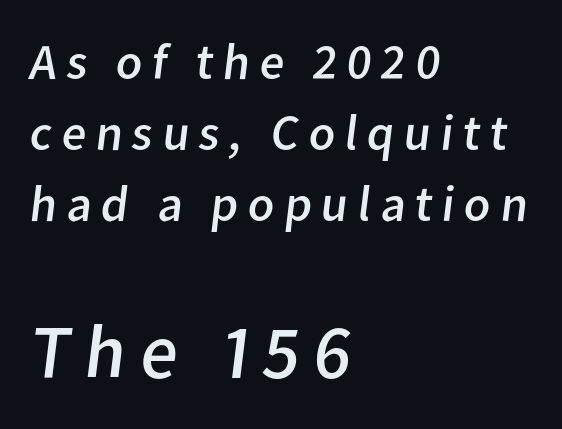
{"serif": "no", "bold": "no", "weight": "regular", "width": "normal", "stroke_contrast": "low", "x_height": "medium", "monospaced": "no", "underline": "no", "align": "left", "line_spacing": "normal", "line_spacing_ratio": 1.39, "larger_block": "second", "size_ratio": 1.51, "glyph_px": 77}
